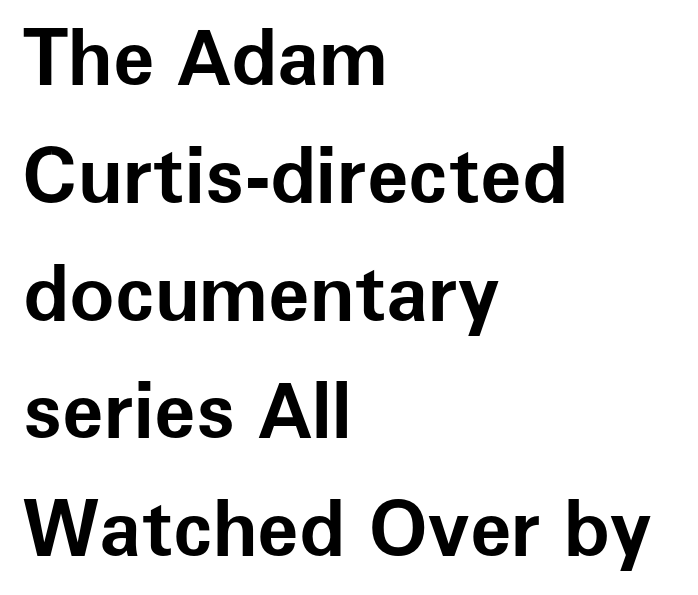
{"serif": "no", "italic": "no", "bold": "yes", "weight": "bold", "width": "normal", "stroke_contrast": "low", "x_height": "medium", "monospaced": "no", "underline": "no", "align": "left", "line_spacing": "normal", "line_spacing_ratio": 1.55, "letter_spacing": "normal", "letter_spacing_em": 0.0, "glyph_px": 76}
